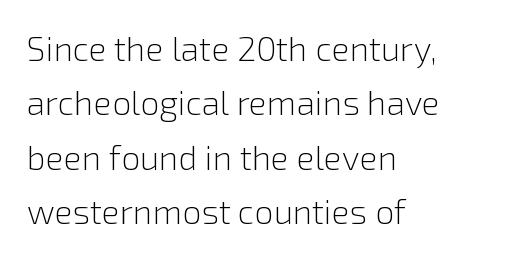
The image shows 34 px light sans-serif type, upright; set left-aligned, normal line spacing (1.6x), normal letter spacing, not underlined; low stroke contrast and a medium x-height.
